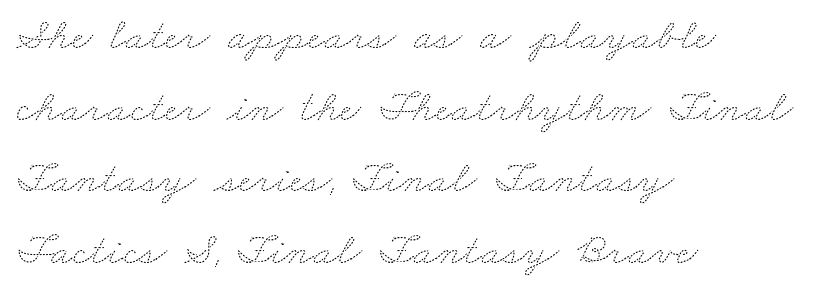
Q: Is the text bold? A: No.
Q: Is the text underlined? A: No.
Q: How is the paragraph aligned? A: Left-aligned.
Q: Is the spacing between letters normal or unusually wide? A: Normal.
Q: Is the spacing between lines tight, normal or loose? A: Normal.
Q: Width (condensed, normal, or wide)? A: Wide.
Q: Stroke contrast? A: Medium.
Q: x-height? A: Small.
Q: Monospaced? A: No.
